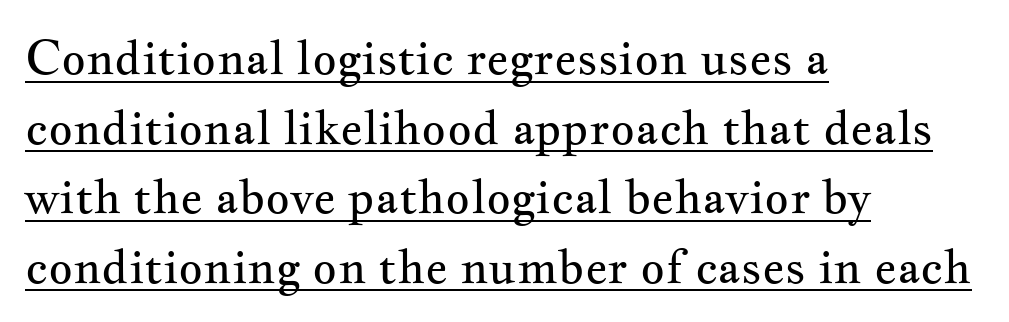
Q: Is the text bold? A: No.
Q: Is the text italic (slanted)? A: No, it is upright.
Q: Is the typeface a serif or a sans-serif typeface? A: Serif.
Q: Is the text underlined? A: Yes.
Q: How is the paragraph aligned? A: Left-aligned.
Q: Is the spacing between letters normal or unusually wide? A: Normal.
Q: Is the spacing between lines tight, normal or loose? A: Normal.
Q: Width (condensed, normal, or wide)? A: Wide.
Q: Stroke contrast? A: Medium.
Q: x-height? A: Small.
Q: Monospaced? A: No.
